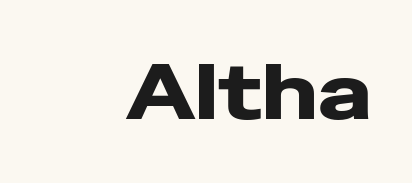
Q: Is the text italic (slanted)? A: No, it is upright.
Q: Is the typeface a serif or a sans-serif typeface? A: Sans-serif.
Q: Is the text underlined? A: No.
Q: How is the paragraph aligned? A: Right-aligned.
Q: Is the spacing between letters normal or unusually wide? A: Normal.
Q: Width (condensed, normal, or wide)? A: Wide.
Q: Stroke contrast? A: Low.
Q: x-height? A: Medium.
Q: Monospaced? A: No.
